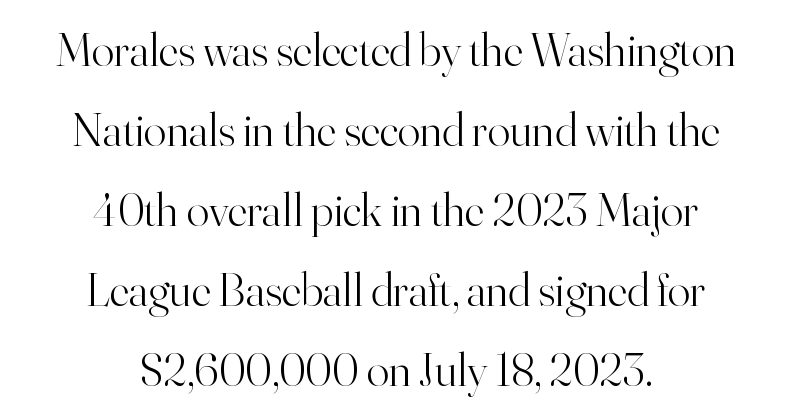
Q: Is the text bold? A: No.
Q: Is the text italic (slanted)? A: No, it is upright.
Q: Is the typeface a serif or a sans-serif typeface? A: Serif.
Q: Is the text underlined? A: No.
Q: How is the paragraph aligned? A: Centered.
Q: Is the spacing between letters normal or unusually wide? A: Normal.
Q: Is the spacing between lines tight, normal or loose? A: Normal.
Q: Width (condensed, normal, or wide)? A: Normal.
Q: Stroke contrast? A: High.
Q: x-height? A: Small.
Q: Monospaced? A: No.
